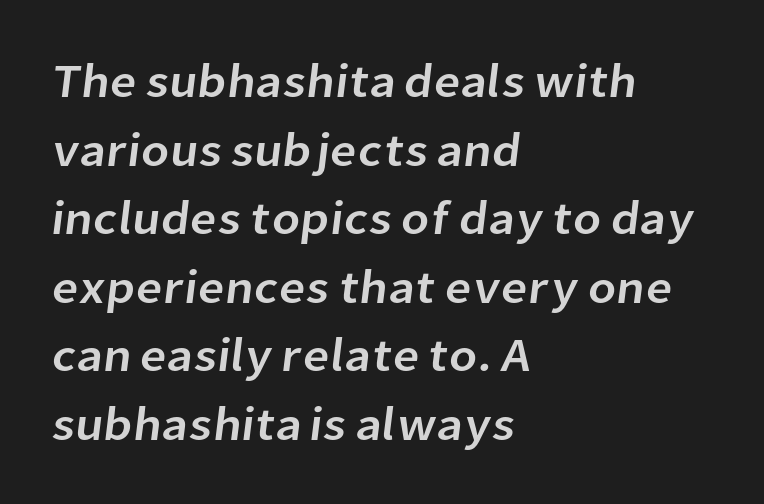
The image shows 47 px sans-serif type; set left-aligned, normal line spacing (1.46x), normal letter spacing, not underlined; low stroke contrast and a medium x-height.
